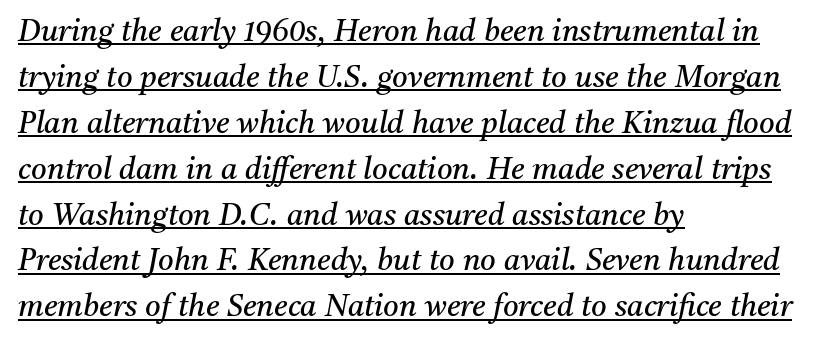
The strokes carry an ordinary text weight at most. Look at the bottom of the vertical strokes: they flare into serifs here. Default kerning and tracking; the words read as compact shapes. Alignment: flush left.
